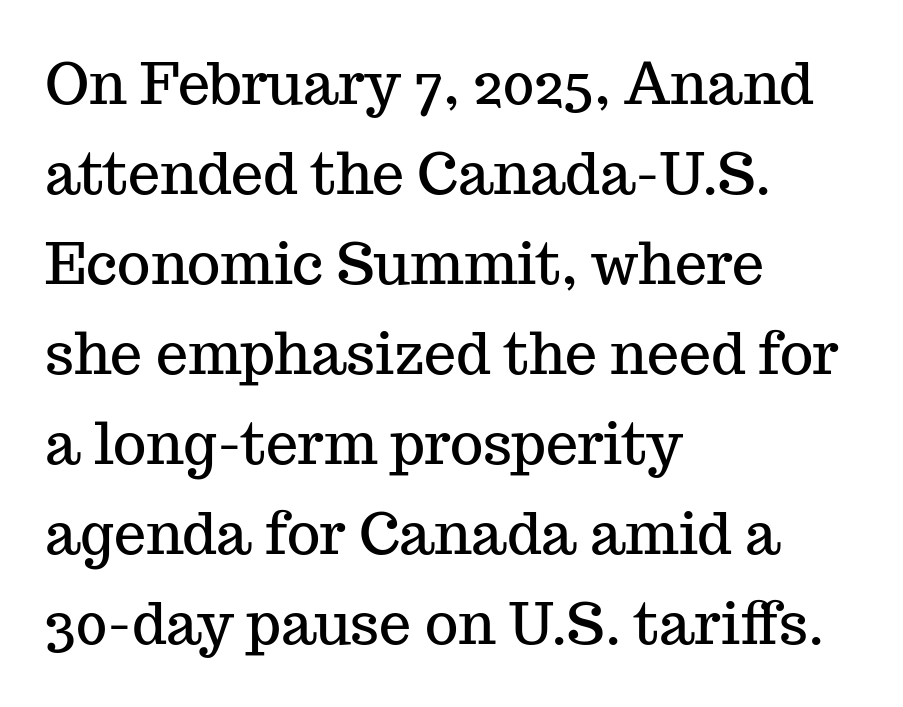
{"serif": "yes", "italic": "no", "width": "normal", "stroke_contrast": "medium", "x_height": "medium", "monospaced": "no", "underline": "no", "align": "left", "line_spacing": "normal", "line_spacing_ratio": 1.58, "letter_spacing": "normal", "letter_spacing_em": 0.0, "glyph_px": 57}
